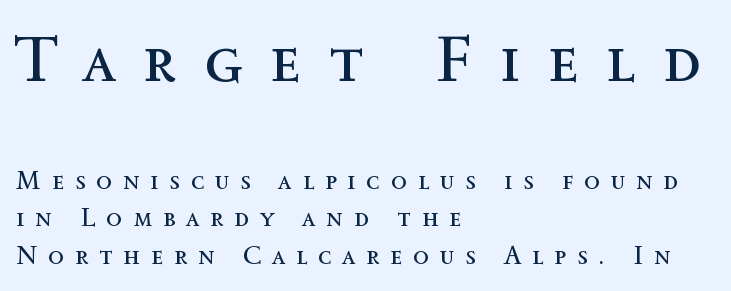
Spacing verdict: proportional, widths tailored to each character. Nothing heavy about these letters — not bold at all. In terms of posture, this sample is upright. Bare-footed words on every line. Is the lower block the larger one? No — the upper block carries the bigger type. Observe the wide spacing: letters keep a clear distance from each other.
